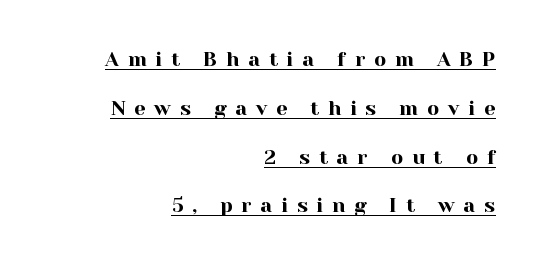
The image shows 20 px text type, upright; set right-aligned, loose line spacing (2.44x), unusually wide letter spacing (+0.44 em), underlined.
